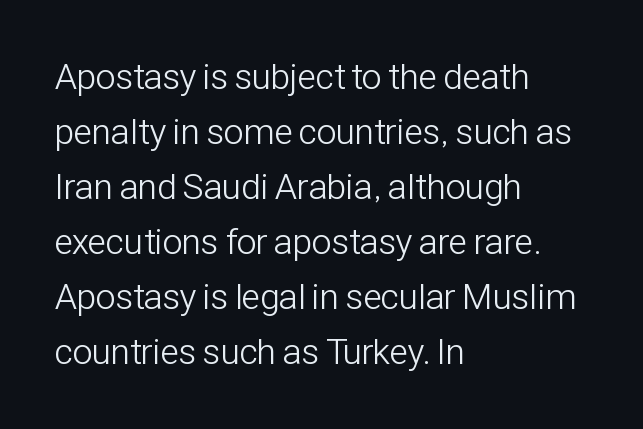
The image shows 36 px light, condensed sans-serif type, upright; set left-aligned, normal line spacing (1.53x), normal letter spacing, not underlined; low stroke contrast and a medium x-height.
